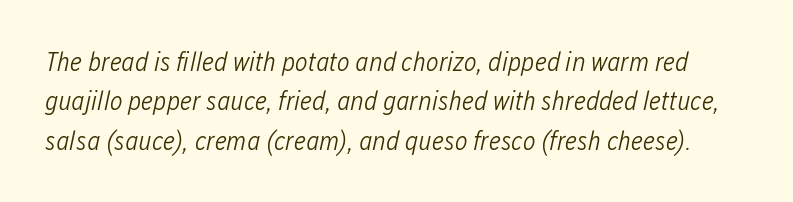
{"italic": "yes", "lean": "right", "slant_degrees": 12, "bold": "no", "underline": "no", "line_spacing": "normal", "line_spacing_ratio": 1.46, "letter_spacing": "normal", "letter_spacing_em": 0.0, "glyph_px": 27}
